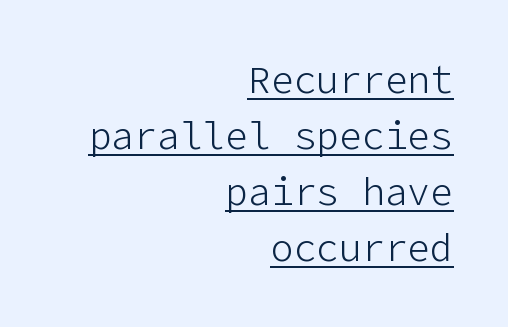
{"serif": "no", "italic": "no", "bold": "no", "weight": "light", "width": "normal", "stroke_contrast": "low", "x_height": "medium", "underline": "yes", "align": "right", "line_spacing": "normal", "line_spacing_ratio": 1.47, "letter_spacing": "normal", "letter_spacing_em": 0.0, "glyph_px": 38}
